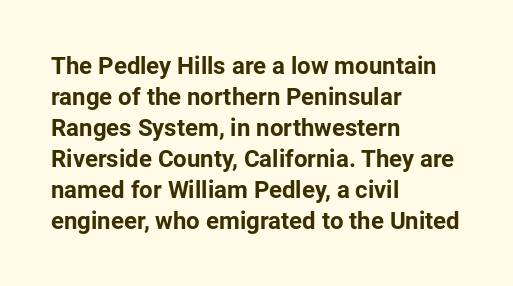
The image shows 24 px bold type, upright; set left-aligned, normal line spacing (1.29x), normal letter spacing, not underlined.
